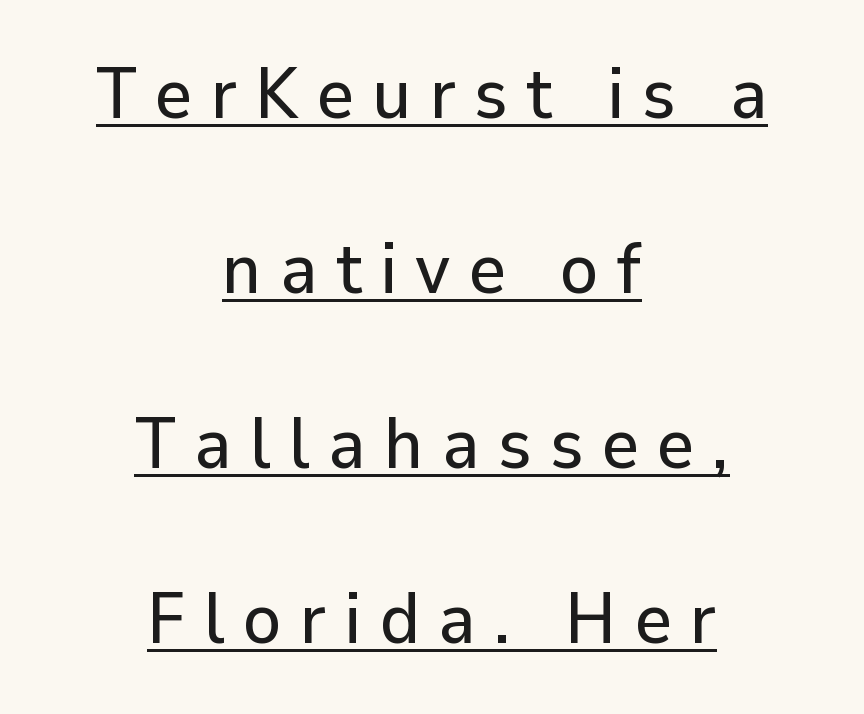
The image shows 72 px sans-serif type, upright; set centered, loose line spacing (2.43x), unusually wide letter spacing (+0.25 em), underlined; low stroke contrast and a medium x-height.
